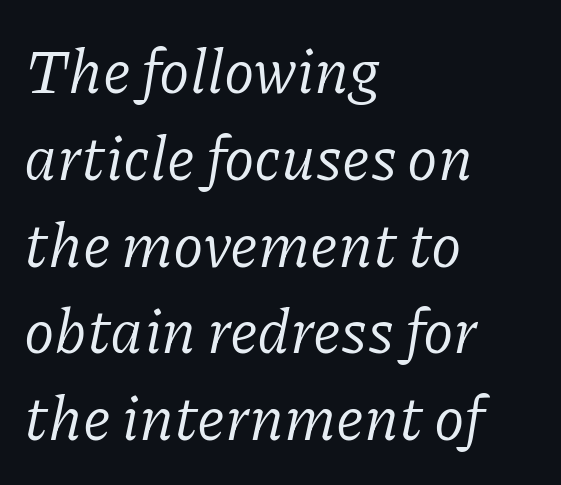
Q: Is the text bold? A: No.
Q: Is the text italic (slanted)? A: Yes, it leans right by about 11 degrees.
Q: Is the typeface a serif or a sans-serif typeface? A: Serif.
Q: Is the text underlined? A: No.
Q: How is the paragraph aligned? A: Left-aligned.
Q: Is the spacing between letters normal or unusually wide? A: Normal.
Q: Is the spacing between lines tight, normal or loose? A: Normal.
Q: Width (condensed, normal, or wide)? A: Normal.
Q: Stroke contrast? A: Low.
Q: x-height? A: Medium.
Q: Monospaced? A: No.
